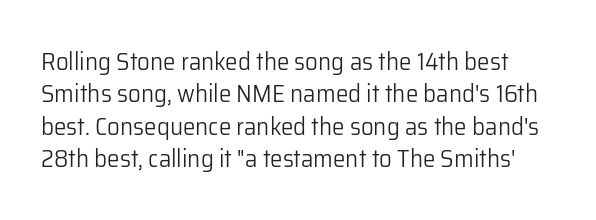
Q: Is the text bold? A: No.
Q: Is the text italic (slanted)? A: No, it is upright.
Q: Is the text underlined? A: No.
Q: Is the spacing between letters normal or unusually wide? A: Normal.
Q: Is the spacing between lines tight, normal or loose? A: Normal.
